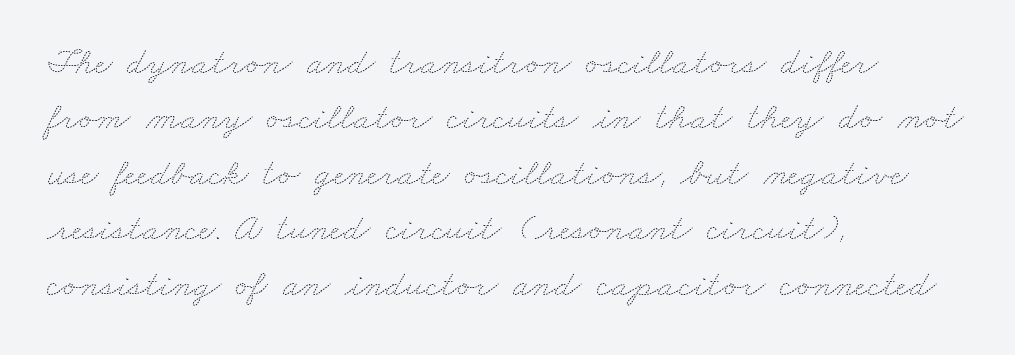
A clean baseline with only descenders dipping below it. The rendering uses a moderate line-height, typical for paragraphs. The paragraph has a hard left edge and a soft right edge. The letterforms sit at book weight or below. How are the letters spaced? Ordinarily, with no added tracking. Looks like regular typesetting: each glyph gets only the width it needs.
